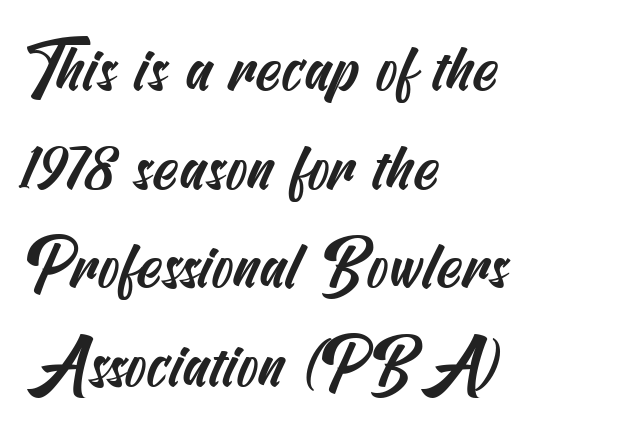
Q: Is the typeface a serif or a sans-serif typeface? A: Sans-serif.
Q: Is the text underlined? A: No.
Q: How is the paragraph aligned? A: Left-aligned.
Q: Is the spacing between letters normal or unusually wide? A: Normal.
Q: Is the spacing between lines tight, normal or loose? A: Normal.
Q: Width (condensed, normal, or wide)? A: Condensed.
Q: Stroke contrast? A: Medium.
Q: x-height? A: Small.
